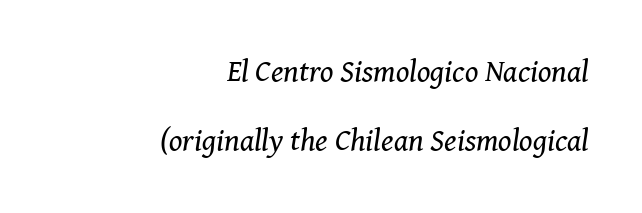
{"serif": "yes", "italic": "yes", "lean": "right", "slant_degrees": 8, "bold": "no", "weight": "regular", "width": "normal", "stroke_contrast": "medium", "x_height": "medium", "monospaced": "no", "underline": "no", "align": "right", "line_spacing": "loose", "line_spacing_ratio": 2.24, "letter_spacing": "normal", "letter_spacing_em": 0.0, "glyph_px": 31}
